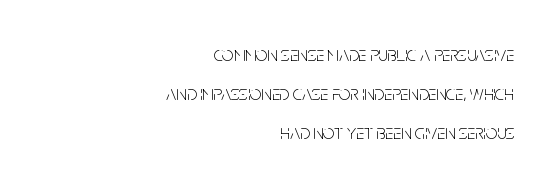
Q: Is the text bold? A: No.
Q: Is the text italic (slanted)? A: No, it is upright.
Q: Is the text underlined? A: No.
Q: How is the paragraph aligned? A: Right-aligned.
Q: Is the spacing between letters normal or unusually wide? A: Normal.
Q: Is the spacing between lines tight, normal or loose? A: Loose.
